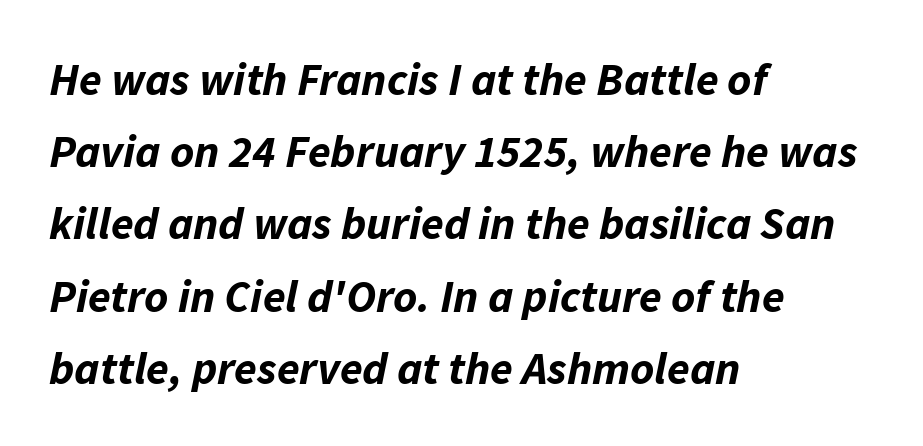
{"italic": "yes", "lean": "right", "slant_degrees": 11, "bold": "yes", "weight": "bold", "width": "normal", "stroke_contrast": "low", "x_height": "medium", "monospaced": "no", "underline": "no", "align": "left", "line_spacing": "normal", "line_spacing_ratio": 1.57, "letter_spacing": "normal", "letter_spacing_em": 0.0, "glyph_px": 46}
